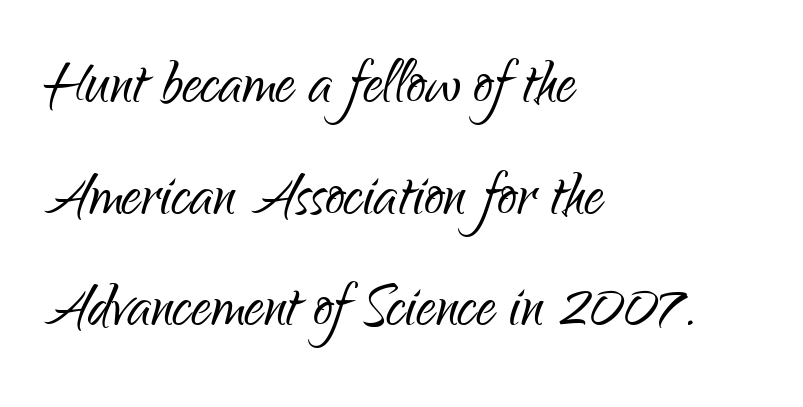
The image shows 77 px light, condensed sans-serif type; set left-aligned, normal line spacing (1.45x), normal letter spacing, not underlined; low stroke contrast and a small x-height.
